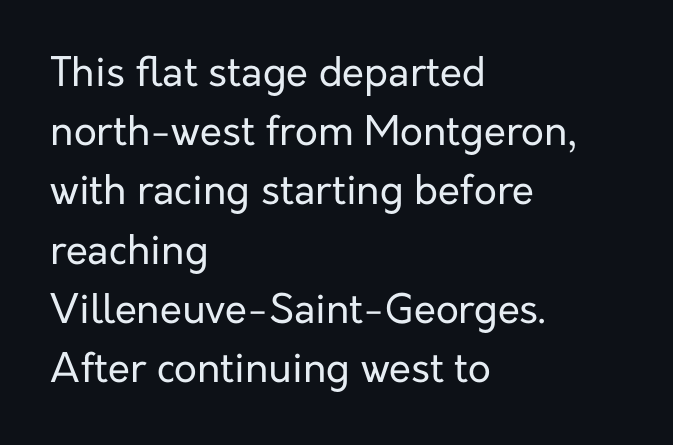
The image shows 40 px regular-weight sans-serif type, upright; set left-aligned, normal line spacing (1.48x), normal letter spacing, not underlined; low stroke contrast and a medium x-height.
